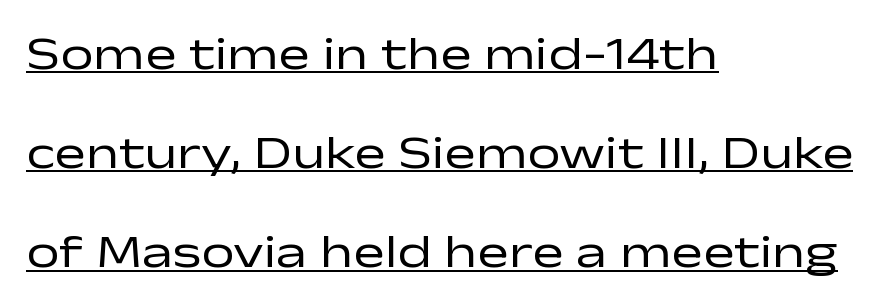
{"serif": "no", "italic": "no", "bold": "no", "weight": "regular", "width": "wide", "stroke_contrast": "low", "x_height": "medium", "monospaced": "no", "underline": "yes", "align": "left", "line_spacing": "loose", "line_spacing_ratio": 2.11, "letter_spacing": "normal", "letter_spacing_em": 0.0, "glyph_px": 47}
